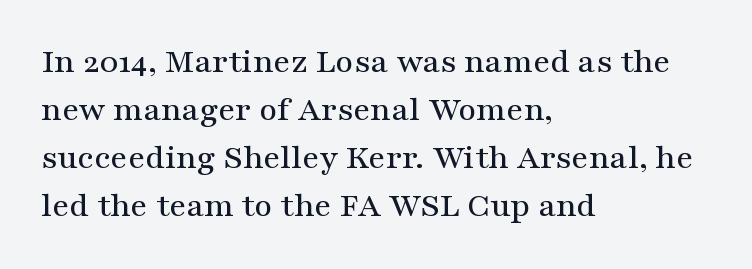
{"serif": "yes", "italic": "no", "width": "wide", "stroke_contrast": "medium", "x_height": "medium", "monospaced": "no", "underline": "no", "align": "left", "line_spacing": "normal", "line_spacing_ratio": 1.37, "letter_spacing": "normal", "letter_spacing_em": 0.0, "glyph_px": 35}
